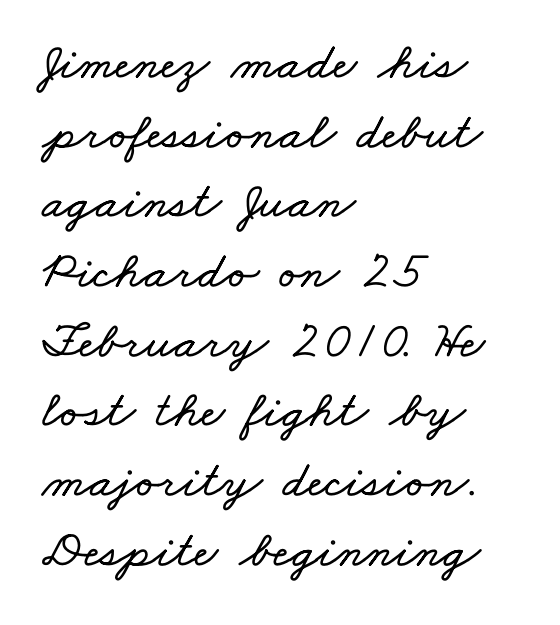
Check under the words: just untouched page. Compared with typical body copy, the letter spacing here is the same. The face used here is proportionally spaced, like ordinary book or web type. Summary of vertical rhythm: regular, with standard interline spacing. A classic flush-left, rag-right setting is used for this passage.
